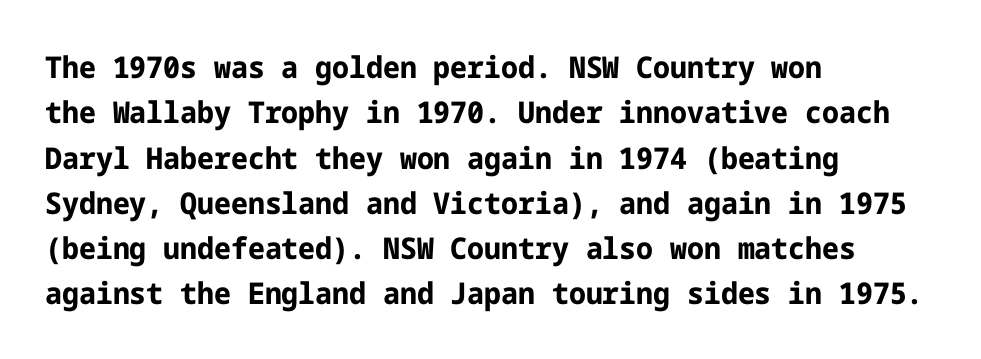
Q: Is the text bold? A: Yes.
Q: Is the text italic (slanted)? A: No, it is upright.
Q: Is the typeface a serif or a sans-serif typeface? A: Sans-serif.
Q: Is the text underlined? A: No.
Q: How is the paragraph aligned? A: Left-aligned.
Q: Is the spacing between letters normal or unusually wide? A: Normal.
Q: Is the spacing between lines tight, normal or loose? A: Normal.
Q: Width (condensed, normal, or wide)? A: Normal.
Q: Stroke contrast? A: Low.
Q: x-height? A: Medium.
